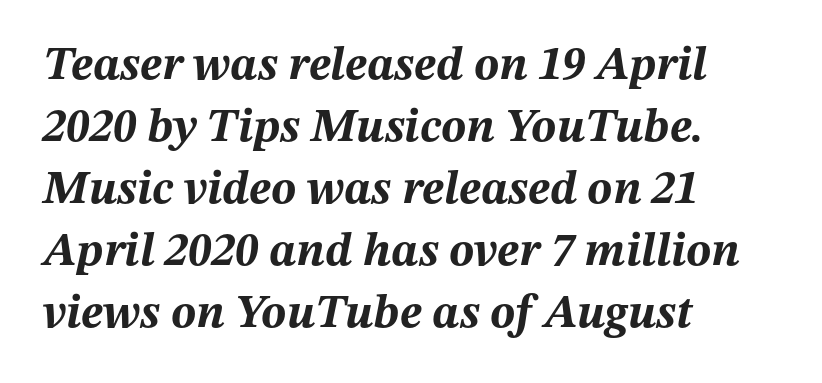
The image shows 47 px bold type, italic (leaning right); set left-aligned, normal line spacing (1.32x), normal letter spacing, not underlined; medium stroke contrast and a medium x-height.
